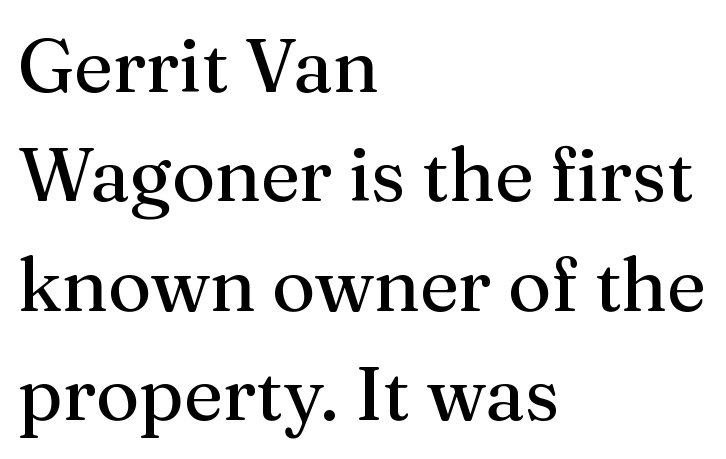
The image shows 75 px regular-weight serif type, upright; set left-aligned, normal line spacing (1.46x), normal letter spacing, not underlined; medium stroke contrast and a medium x-height.
